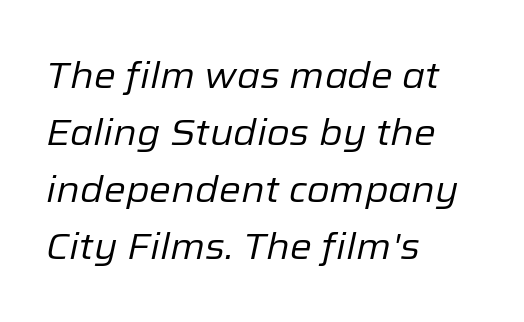
Q: Is the text bold? A: No.
Q: Is the text italic (slanted)? A: Yes, it leans right by about 12 degrees.
Q: Is the text underlined? A: No.
Q: How is the paragraph aligned? A: Left-aligned.
Q: Is the spacing between letters normal or unusually wide? A: Normal.
Q: Is the spacing between lines tight, normal or loose? A: Normal.
Q: Width (condensed, normal, or wide)? A: Normal.
Q: Stroke contrast? A: Low.
Q: x-height? A: Medium.
Q: Monospaced? A: No.
